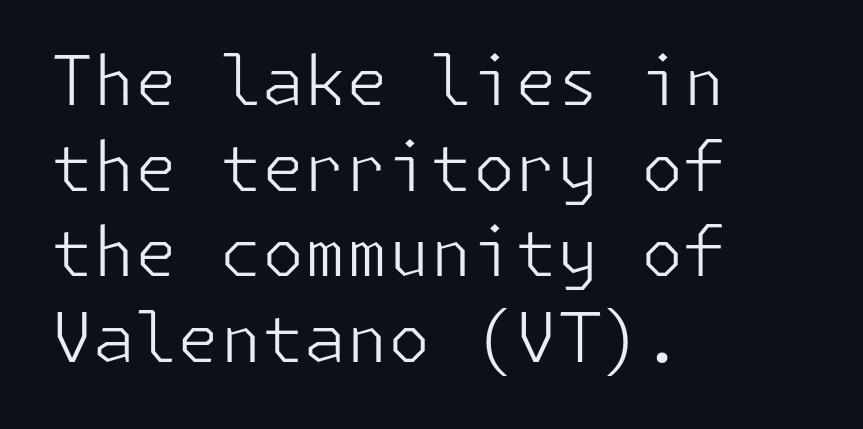
Caption: face not bold, strokes unweighted. Does the leading feel generous? No, just average. Lines of text with bare space underneath. If you drew a ruler down the left edge, every line would touch it. Posture: straight, roman, zero tilt. Each letter's strokes conclude bluntly, with no projecting serifs.
